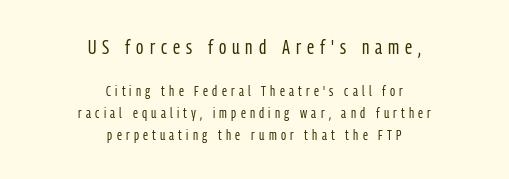
The image shows 20 px text type, upright; set centered, normal line spacing (1.59x), unusually wide letter spacing (+0.3 em), not underlined; the first (top) block is 1.43x larger.
